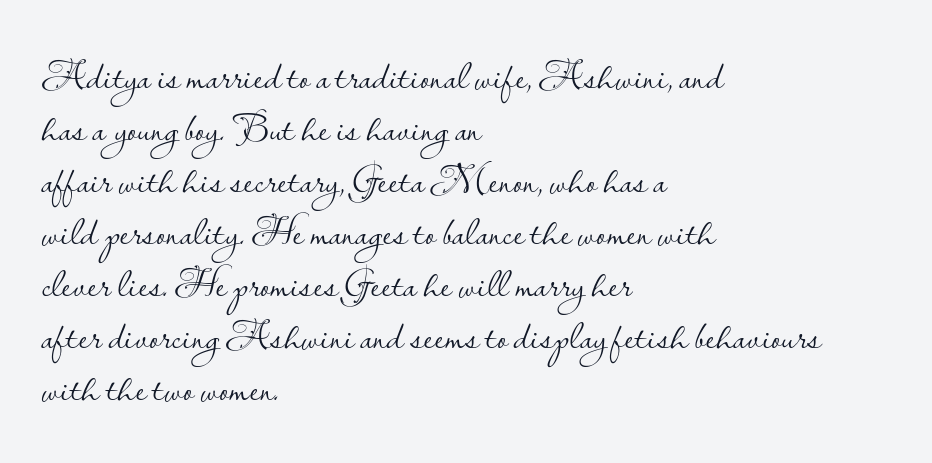
The image shows 42 px light sans-serif type; set left-aligned, line spacing 1.24x, normal letter spacing, not underlined; low stroke contrast and a small x-height.
